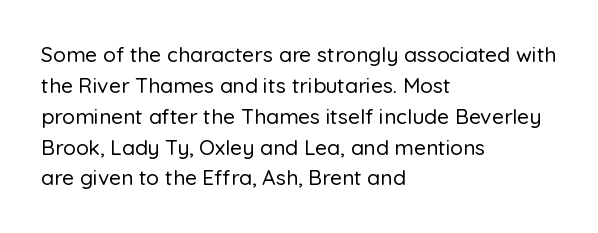
{"italic": "no", "underline": "no", "align": "left", "line_spacing": "normal", "line_spacing_ratio": 1.47, "letter_spacing": "normal", "letter_spacing_em": 0.0, "glyph_px": 21}
